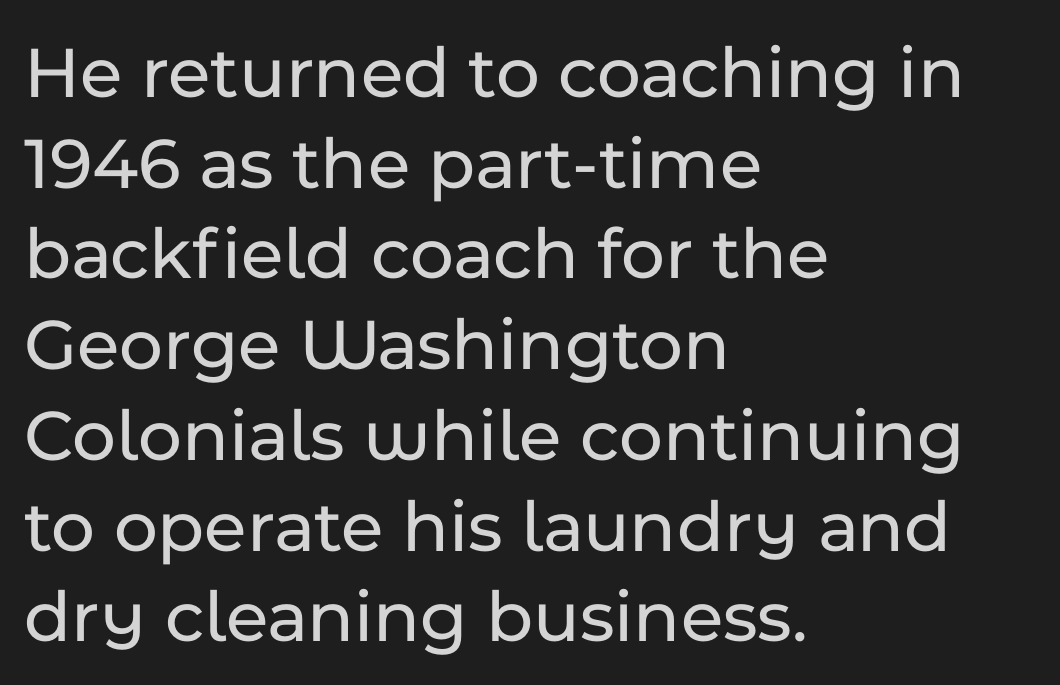
Is there any slant? The stems are plumb. Varying glyph widths throughout — classic text-font behaviour. The strip under each line holds only bare page. One-word summary of the alignment: left. Examine the stroke ends and you'll find no serifs. In terms of letterspacing, this is plain default setting.
